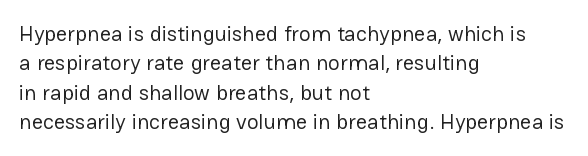
{"italic": "no", "bold": "no", "underline": "no", "align": "left", "line_spacing": "normal", "line_spacing_ratio": 1.34, "letter_spacing": "normal", "letter_spacing_em": 0.0, "glyph_px": 22}
